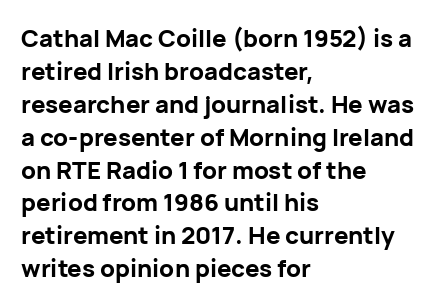
The image shows 24 px bold type, upright; set left-aligned, normal line spacing (1.37x), normal letter spacing, not underlined.
